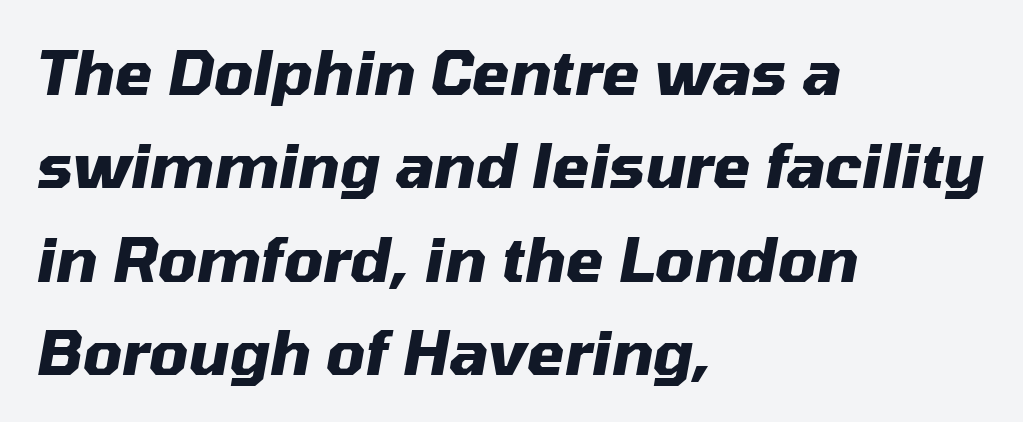
{"italic": "yes", "lean": "right", "slant_degrees": 10, "bold": "yes", "weight": "heavy", "width": "normal", "stroke_contrast": "medium", "x_height": "medium", "monospaced": "no", "underline": "no", "align": "left", "line_spacing": "normal", "line_spacing_ratio": 1.53, "letter_spacing": "normal", "letter_spacing_em": 0.0, "glyph_px": 61}
